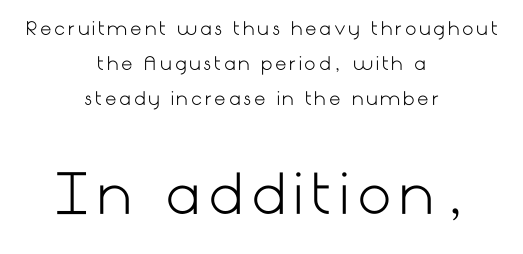
The image shows 54 px light sans-serif type, upright; set centered, loose line spacing (1.95x), not underlined; the second (bottom) block is 3.0x larger; low stroke contrast and a medium x-height.
